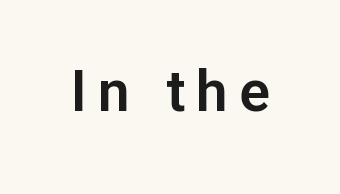
Q: Is the text italic (slanted)? A: No, it is upright.
Q: Is the typeface a serif or a sans-serif typeface? A: Sans-serif.
Q: Is the text underlined? A: No.
Q: Width (condensed, normal, or wide)? A: Normal.
Q: Stroke contrast? A: Low.
Q: x-height? A: Medium.
Q: Monospaced? A: No.
